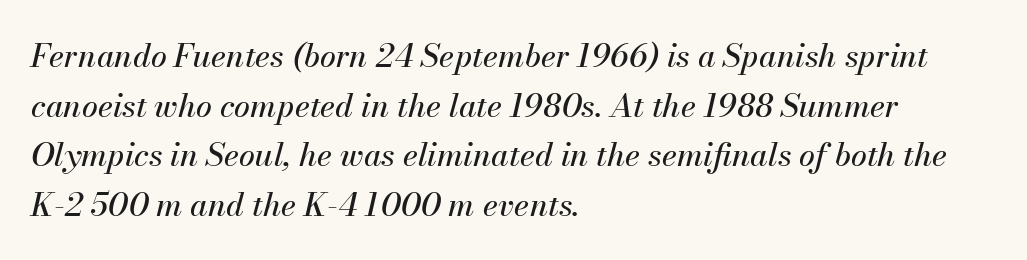
The passage shown is typed in a proportional face where columns would drift. In terms of letterspacing, this is plain default setting. Reading down the column, the eye jumps a familiar distance to each next line. The string is rendered with underlining switched off. In terms of posture, this sample is oblique. Line beginnings align vertically; line endings do not.
